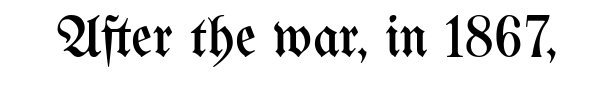
Check under the words: just untouched page. Does extra space separate the letters? No, they use regular spacing. Is this a heavy cut? Hardly; it is regular or lighter. This sample has the flowing, uneven cadence of proportional lettering. The typography opts for an upright posture over an oblique one.
